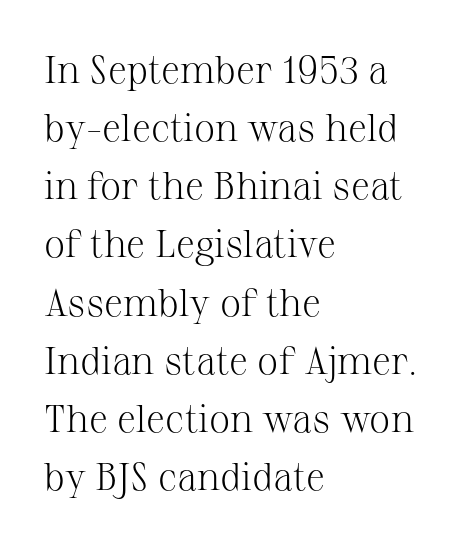
{"serif": "yes", "italic": "no", "bold": "no", "weight": "light", "width": "normal", "stroke_contrast": "medium", "x_height": "medium", "monospaced": "no", "underline": "no", "align": "left", "line_spacing": "normal", "line_spacing_ratio": 1.53, "letter_spacing": "normal", "letter_spacing_em": 0.0, "glyph_px": 38}
